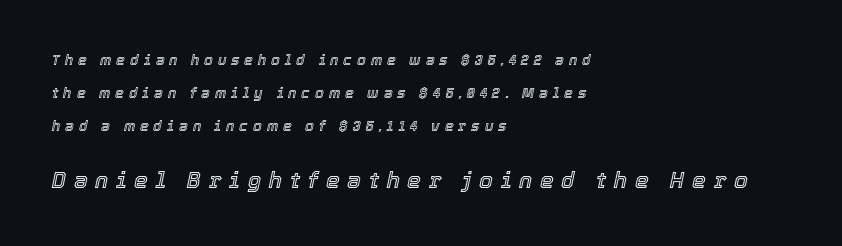
These lines were composed using italics. Here the second block reads like a headline and the first like body copy. The zone under the glyphs is completely vacant. Alignment: flush left. These lines stand farther apart than default settings would place them.
